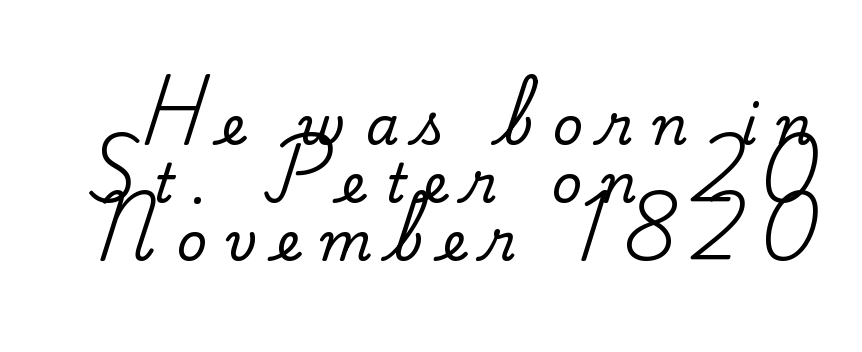
Q: Is the text italic (slanted)? A: Yes.
Q: Is the typeface a serif or a sans-serif typeface? A: Serif.
Q: Is the text underlined? A: No.
Q: Is the spacing between letters normal or unusually wide? A: Unusually wide.
Q: Is the spacing between lines tight, normal or loose? A: Tight.
Q: Width (condensed, normal, or wide)? A: Normal.
Q: Stroke contrast? A: Medium.
Q: x-height? A: Small.
Q: Monospaced? A: No.
